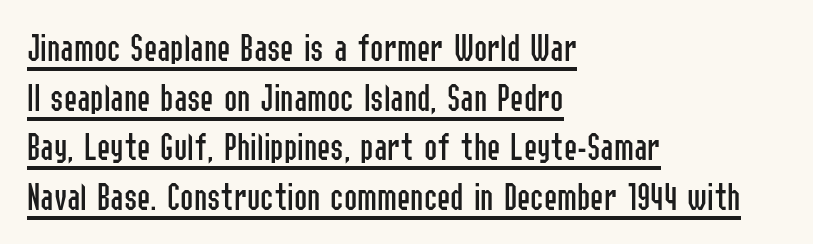
The image shows 40 px regular-weight, condensed sans-serif type, upright; set left-aligned, line spacing 1.24x, normal letter spacing, underlined; low stroke contrast and a medium x-height.
